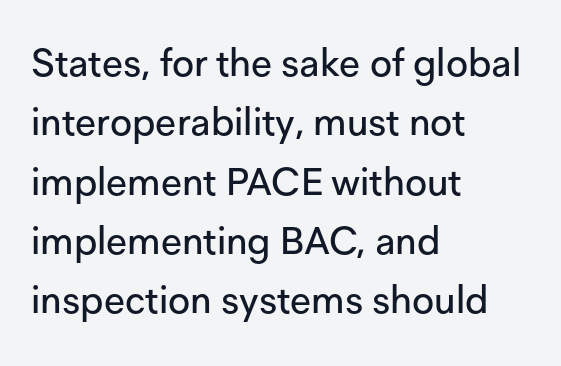
The image shows 38 px sans-serif type, upright; set left-aligned, normal line spacing (1.56x), normal letter spacing, not underlined; low stroke contrast and a medium x-height.
